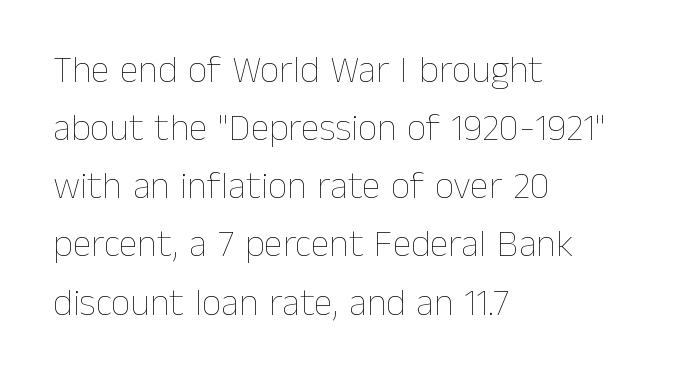
Q: Is the text bold? A: No.
Q: Is the text italic (slanted)? A: No, it is upright.
Q: Is the text underlined? A: No.
Q: How is the paragraph aligned? A: Left-aligned.
Q: Is the spacing between letters normal or unusually wide? A: Normal.
Q: Is the spacing between lines tight, normal or loose? A: Normal.
Q: Width (condensed, normal, or wide)? A: Normal.
Q: Stroke contrast? A: Low.
Q: x-height? A: Medium.
Q: Monospaced? A: No.
